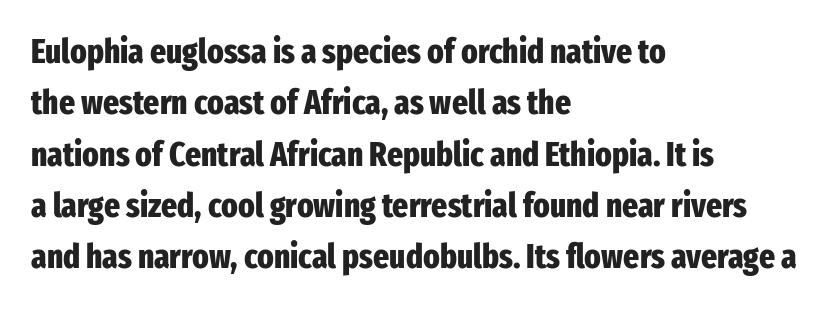
Q: Is the text bold? A: Yes.
Q: Is the text italic (slanted)? A: No, it is upright.
Q: Is the typeface a serif or a sans-serif typeface? A: Sans-serif.
Q: Is the text underlined? A: No.
Q: How is the paragraph aligned? A: Left-aligned.
Q: Is the spacing between letters normal or unusually wide? A: Normal.
Q: Is the spacing between lines tight, normal or loose? A: Normal.
Q: Width (condensed, normal, or wide)? A: Condensed.
Q: Stroke contrast? A: Low.
Q: x-height? A: Medium.
Q: Monospaced? A: No.
